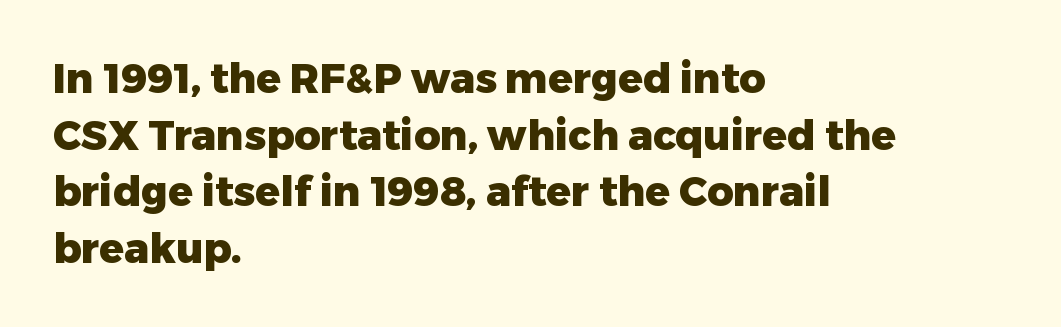
The image shows 41 px heavy sans-serif type, upright; set left-aligned, normal line spacing (1.38x), normal letter spacing, not underlined; low stroke contrast and a medium x-height.
